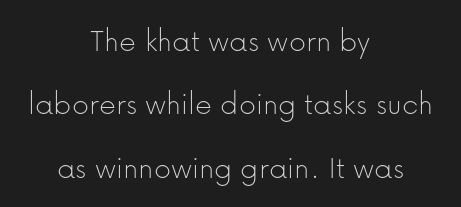
The image shows 33 px thin sans-serif type, upright; set centered, loose line spacing (1.92x), normal letter spacing, not underlined; low stroke contrast and a medium x-height.
